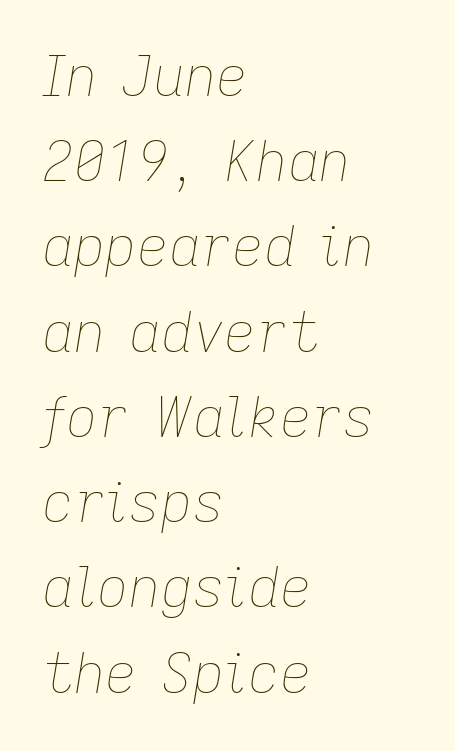
{"italic": "yes", "lean": "right", "slant_degrees": 9, "bold": "no", "weight": "thin", "width": "normal", "stroke_contrast": "low", "x_height": "medium", "monospaced": "no", "underline": "no", "align": "left", "line_spacing": "normal", "line_spacing_ratio": 1.55, "letter_spacing": "normal", "letter_spacing_em": 0.0, "glyph_px": 55}
